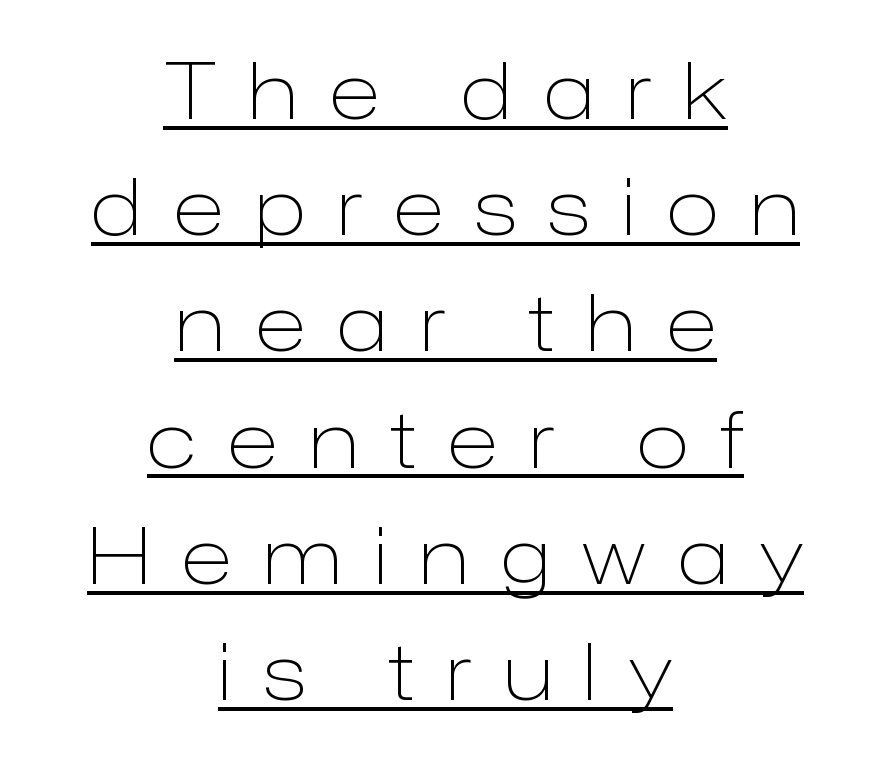
Leftover space on each line is divided equally before and after the words. Each new line begins a customary step beneath the previous one. This is the regular roman posture of the typeface. Is this a heavy cut? Hardly; it is regular or lighter. These characters rest on top of a visible drawn line. Is this a sans? Yes — the strokes have no serifs.
